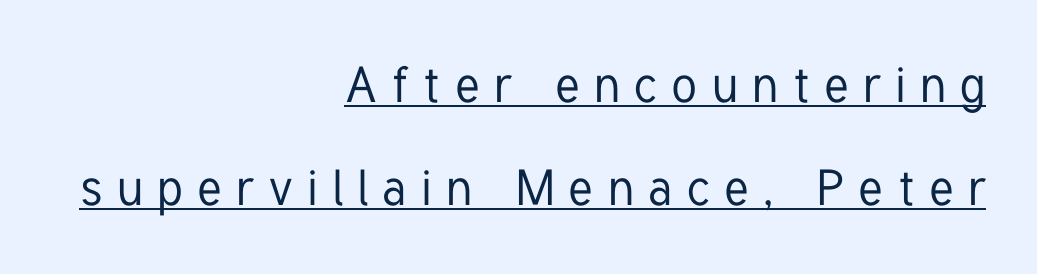
The image shows 50 px condensed sans-serif type, upright; set right-aligned, loose line spacing (2.07x), unusually wide letter spacing (+0.29 em), underlined; low stroke contrast and a medium x-height.
